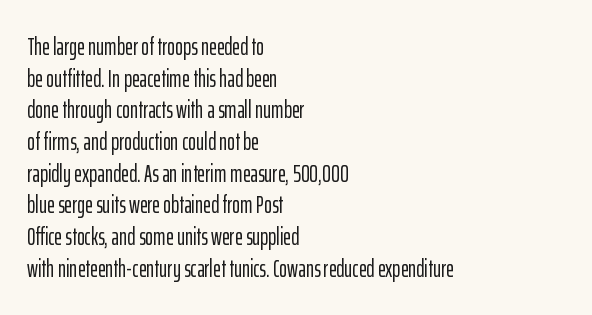
The letterforms sit shoulder to shoulder at normal distance. In terms of leading, this rendering sits right in the middle. The rendering anchors every line to the left-hand side. Style check: upright.
